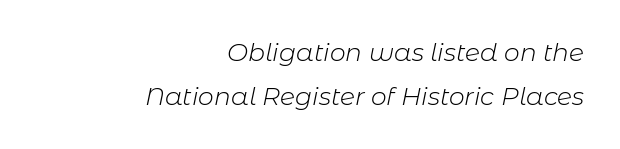
The image shows 25 px text type, italic (leaning right); set right-aligned, line spacing 1.77x, normal letter spacing, not underlined.
